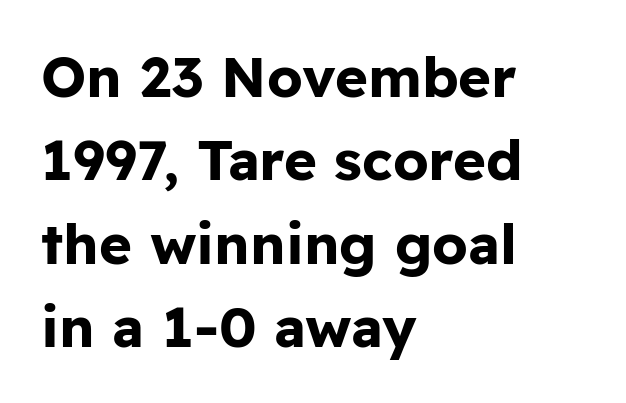
Q: Is the text bold? A: Yes.
Q: Is the text italic (slanted)? A: No, it is upright.
Q: Is the typeface a serif or a sans-serif typeface? A: Sans-serif.
Q: Is the text underlined? A: No.
Q: How is the paragraph aligned? A: Left-aligned.
Q: Is the spacing between letters normal or unusually wide? A: Normal.
Q: Is the spacing between lines tight, normal or loose? A: Normal.
Q: Width (condensed, normal, or wide)? A: Normal.
Q: Stroke contrast? A: Low.
Q: x-height? A: Medium.
Q: Monospaced? A: No.
